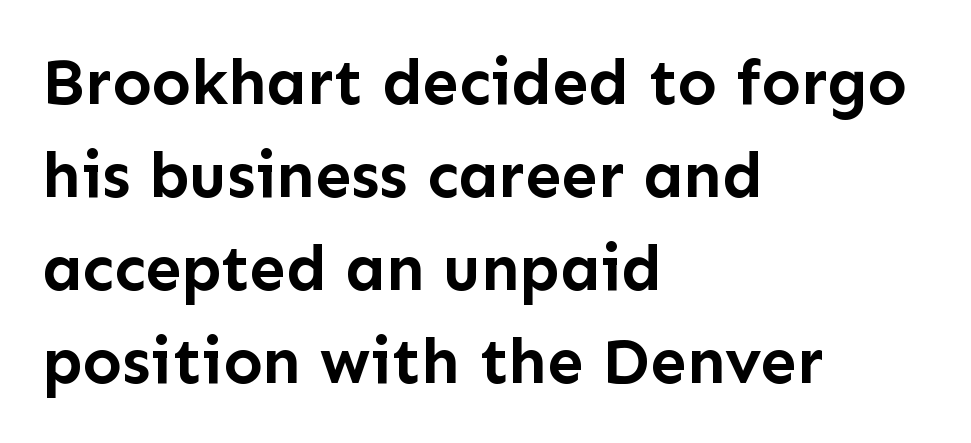
Q: Is the text bold? A: Yes.
Q: Is the text italic (slanted)? A: No, it is upright.
Q: Is the typeface a serif or a sans-serif typeface? A: Sans-serif.
Q: Is the text underlined? A: No.
Q: How is the paragraph aligned? A: Left-aligned.
Q: Is the spacing between letters normal or unusually wide? A: Normal.
Q: Is the spacing between lines tight, normal or loose? A: Normal.
Q: Width (condensed, normal, or wide)? A: Normal.
Q: Stroke contrast? A: Low.
Q: x-height? A: Medium.
Q: Monospaced? A: No.
